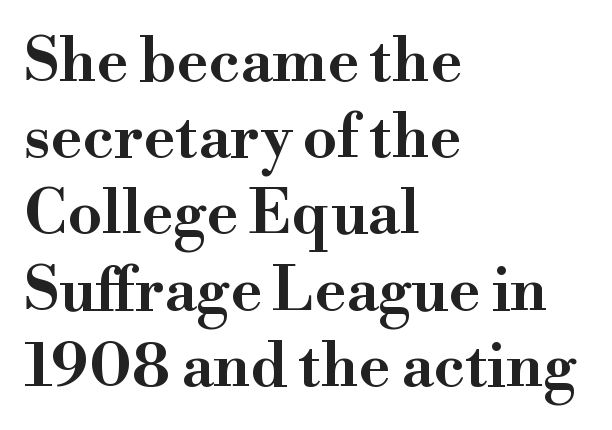
The face used here is rendered with its standard letterfit. This block has exactly the height ordinary leading produces. The rendering uses natural spacing where letterforms have individual widths. The designer went with a serif here, giving each stem small feet.
